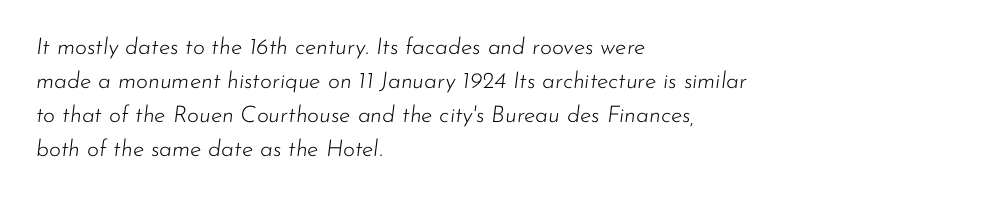
The image shows 23 px text type, italic (leaning right); set left-aligned, normal line spacing (1.48x), normal letter spacing, not underlined.
